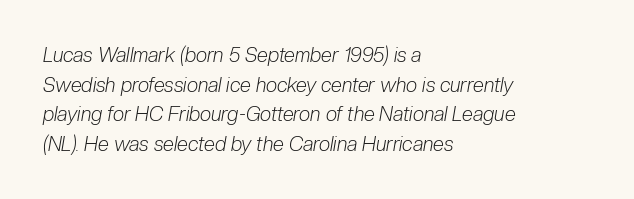
Think standard paragraph weight, or any step lighter than that. Designer's note — italics engaged. Students, note that the glyphs here touch the page at normal intervals. Rows of type keep a routine distance in the vertical direction.
